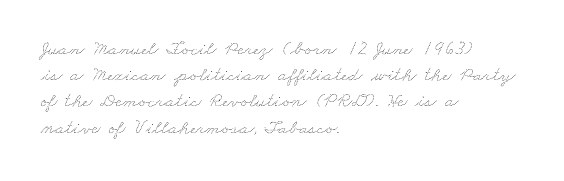
The image shows 20 px text type; set left-aligned, normal line spacing (1.31x), normal letter spacing, not underlined.
